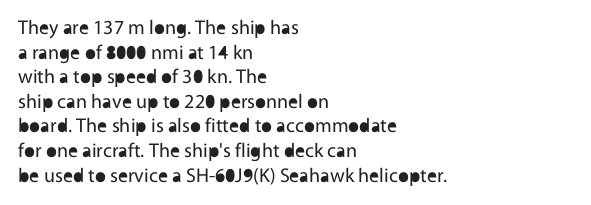
Q: Is the text bold? A: No.
Q: Is the text italic (slanted)? A: No, it is upright.
Q: Is the text underlined? A: No.
Q: How is the paragraph aligned? A: Left-aligned.
Q: Is the spacing between letters normal or unusually wide? A: Normal.
